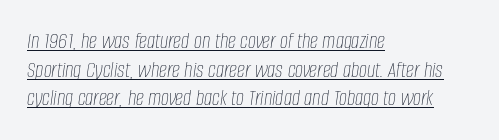
{"italic": "yes", "lean": "right", "slant_degrees": 8, "bold": "no", "underline": "yes", "align": "left", "line_spacing": "normal", "line_spacing_ratio": 1.25, "letter_spacing": "normal", "letter_spacing_em": 0.0, "glyph_px": 23}
